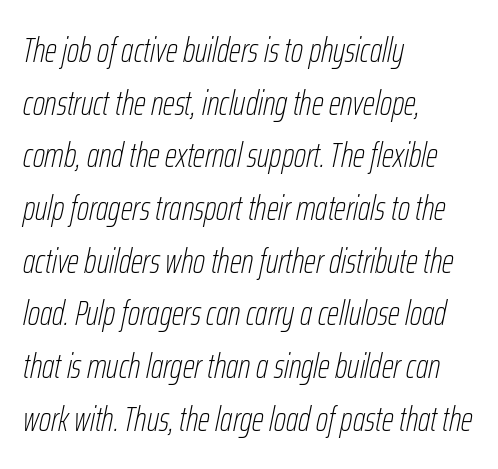
The image shows 34 px thin, condensed type, italic (leaning right); set left-aligned, normal line spacing (1.55x), normal letter spacing, not underlined; low stroke contrast and a medium x-height.
